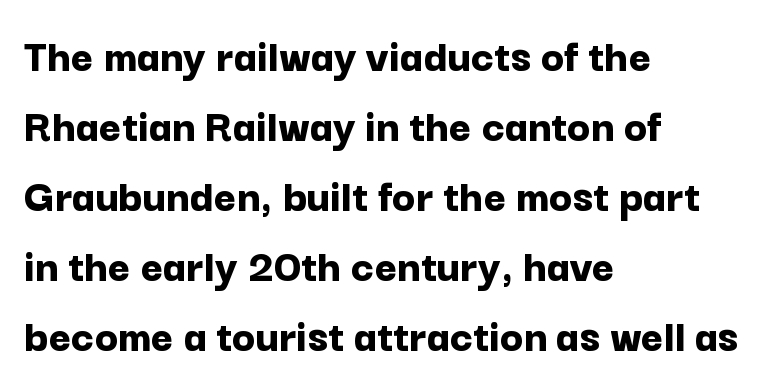
The passage shown is not underscored anywhere. The vertical gap from one line to the next is medium. Each letter's strokes conclude bluntly, with no projecting serifs. A typesetter would call this proportional, since set widths differ per character. These lines are set flush left with a ragged right edge.
